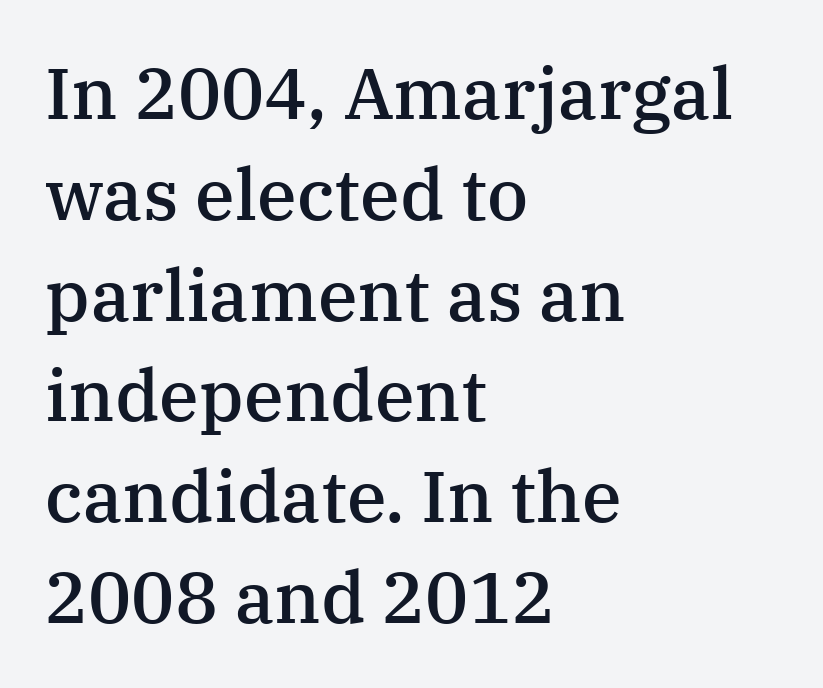
The image shows 72 px semibold serif type, upright; set left-aligned, normal line spacing (1.4x), normal letter spacing, not underlined; medium stroke contrast and a medium x-height.
